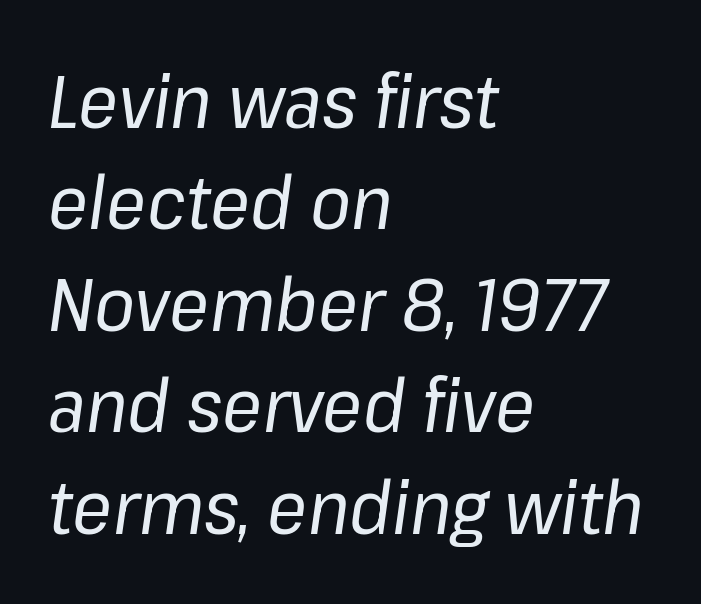
The image shows 74 px regular-weight type, italic (leaning right); set left-aligned, normal line spacing (1.37x), normal letter spacing, not underlined; low stroke contrast and a medium x-height.
